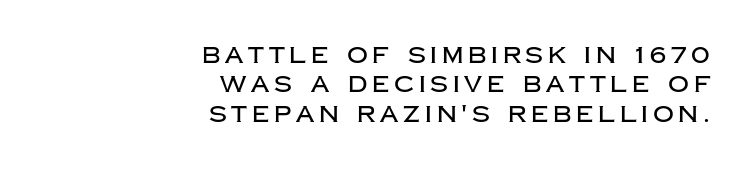
{"italic": "no", "underline": "no", "align": "right", "line_spacing": "normal", "line_spacing_ratio": 1.28, "letter_spacing": "wide", "letter_spacing_em": 0.21, "glyph_px": 23}
